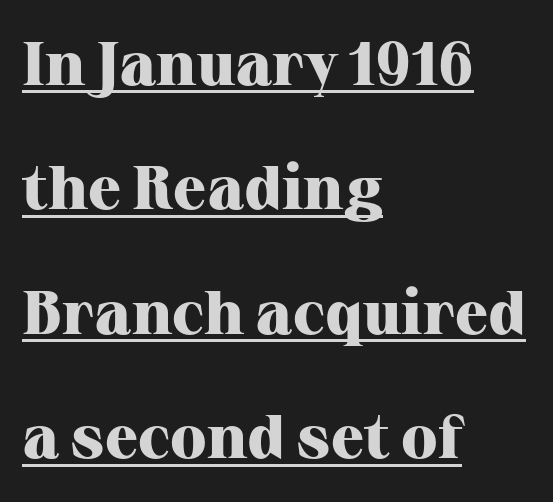
Q: Is the text bold? A: Yes.
Q: Is the text italic (slanted)? A: No, it is upright.
Q: Is the typeface a serif or a sans-serif typeface? A: Serif.
Q: Is the text underlined? A: Yes.
Q: How is the paragraph aligned? A: Left-aligned.
Q: Is the spacing between letters normal or unusually wide? A: Normal.
Q: Is the spacing between lines tight, normal or loose? A: Loose.
Q: Width (condensed, normal, or wide)? A: Normal.
Q: Stroke contrast? A: High.
Q: x-height? A: Medium.
Q: Monospaced? A: No.
